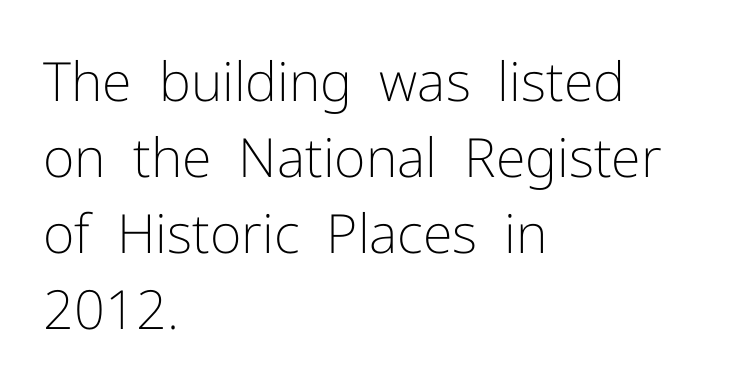
Q: Is the text bold? A: No.
Q: Is the text italic (slanted)? A: No, it is upright.
Q: Is the typeface a serif or a sans-serif typeface? A: Sans-serif.
Q: Is the text underlined? A: No.
Q: How is the paragraph aligned? A: Left-aligned.
Q: Is the spacing between letters normal or unusually wide? A: Normal.
Q: Is the spacing between lines tight, normal or loose? A: Normal.
Q: Width (condensed, normal, or wide)? A: Normal.
Q: Stroke contrast? A: Low.
Q: x-height? A: Medium.
Q: Monospaced? A: No.
